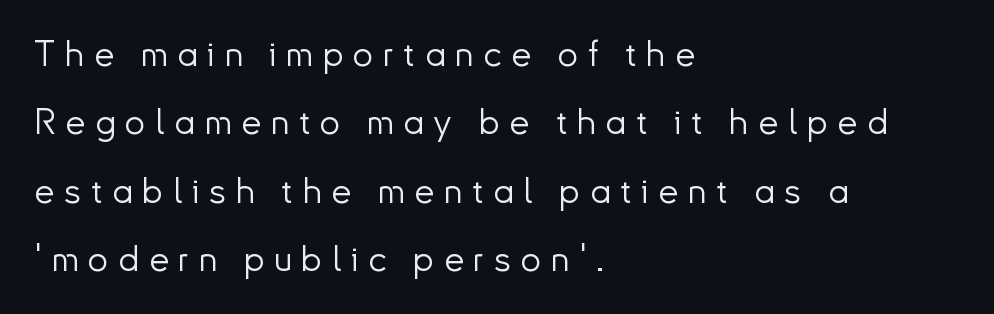
{"serif": "no", "italic": "no", "bold": "no", "weight": "light", "width": "normal", "stroke_contrast": "low", "x_height": "small", "monospaced": "no", "underline": "no", "align": "left", "line_spacing": "loose", "line_spacing_ratio": 1.9, "letter_spacing": "wide", "letter_spacing_em": 0.27, "glyph_px": 36}
